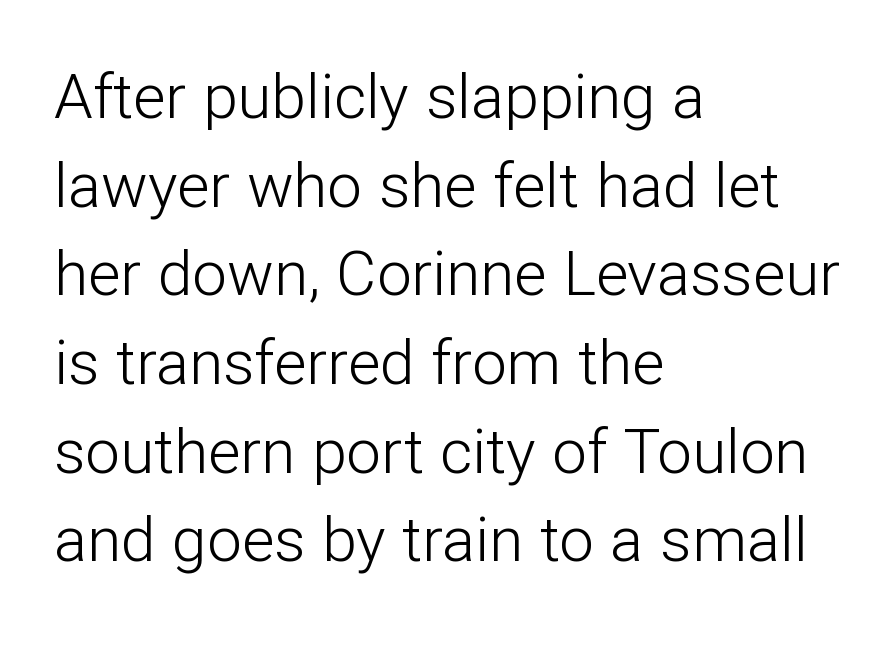
Q: Is the text bold? A: No.
Q: Is the text italic (slanted)? A: No, it is upright.
Q: Is the typeface a serif or a sans-serif typeface? A: Sans-serif.
Q: Is the text underlined? A: No.
Q: How is the paragraph aligned? A: Left-aligned.
Q: Is the spacing between letters normal or unusually wide? A: Normal.
Q: Is the spacing between lines tight, normal or loose? A: Normal.
Q: Width (condensed, normal, or wide)? A: Normal.
Q: Stroke contrast? A: Low.
Q: x-height? A: Medium.
Q: Monospaced? A: No.
